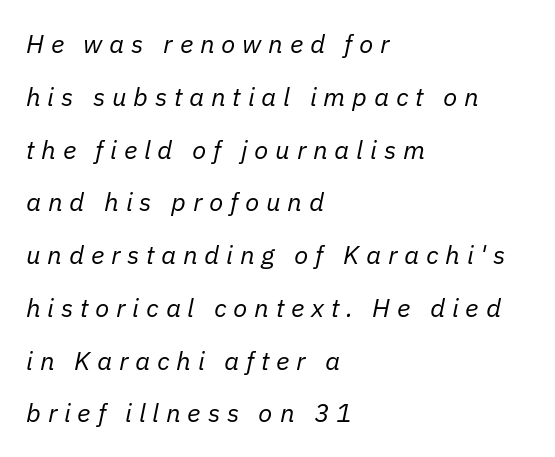
{"italic": "yes", "lean": "right", "slant_degrees": 11, "bold": "no", "underline": "no", "align": "left", "line_spacing": "loose", "line_spacing_ratio": 2.03, "letter_spacing": "wide", "letter_spacing_em": 0.26, "glyph_px": 26}
